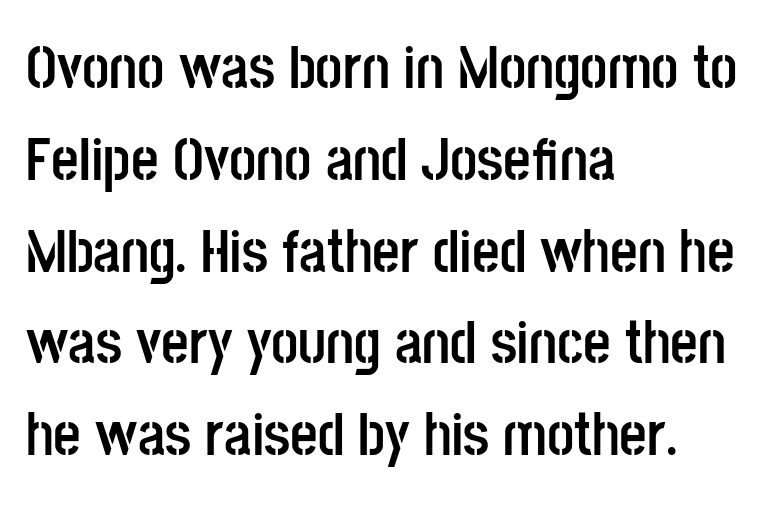
Q: Is the text bold? A: Yes.
Q: Is the text italic (slanted)? A: No, it is upright.
Q: Is the typeface a serif or a sans-serif typeface? A: Sans-serif.
Q: Is the text underlined? A: No.
Q: How is the paragraph aligned? A: Left-aligned.
Q: Is the spacing between letters normal or unusually wide? A: Normal.
Q: Is the spacing between lines tight, normal or loose? A: Normal.
Q: Width (condensed, normal, or wide)? A: Condensed.
Q: Stroke contrast? A: Low.
Q: x-height? A: Large.
Q: Monospaced? A: No.
